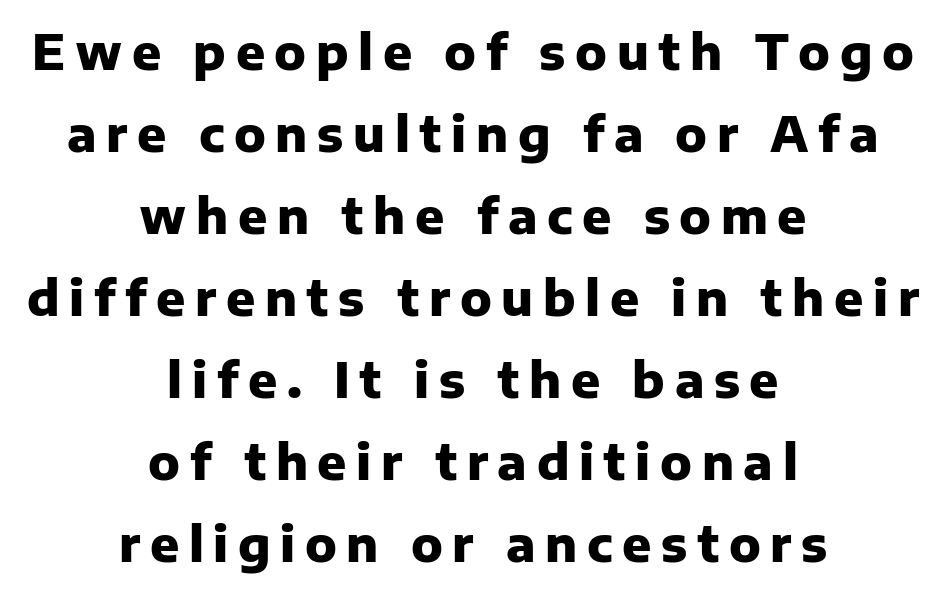
{"serif": "no", "italic": "no", "bold": "yes", "weight": "heavy", "width": "normal", "stroke_contrast": "low", "x_height": "medium", "monospaced": "no", "underline": "no", "align": "center", "line_spacing_ratio": 1.71, "letter_spacing": "wide", "letter_spacing_em": 0.2, "glyph_px": 48}
